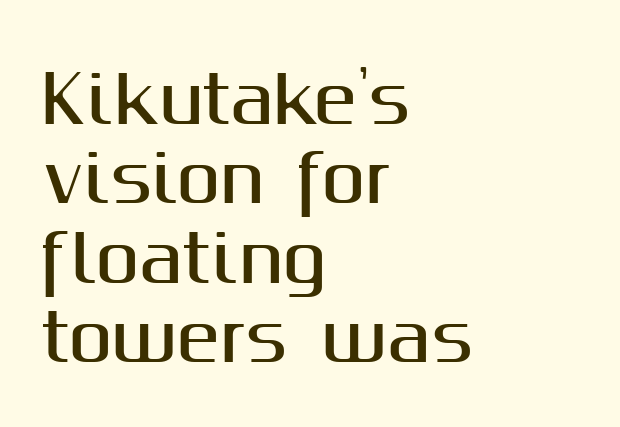
{"serif": "no", "italic": "no", "width": "normal", "stroke_contrast": "medium", "x_height": "medium", "monospaced": "no", "underline": "no", "align": "left", "line_spacing_ratio": 1.22, "letter_spacing": "normal", "letter_spacing_em": 0.0, "glyph_px": 65}
